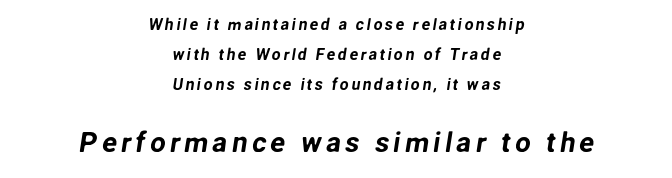
The area under the type is left untouched. Type size steps up from the first block to the second. This sample has the flowing, uneven cadence of proportional lettering. Each line is balanced around a shared central axis. The characters display no serif detailing; their extremities are plain.
